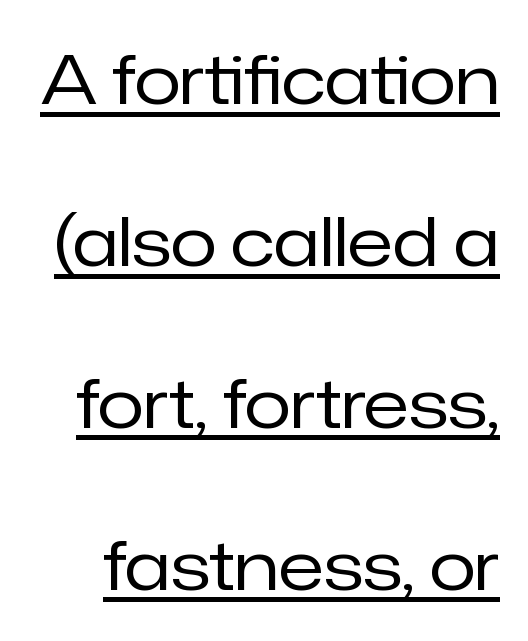
Q: Is the text bold? A: No.
Q: Is the text italic (slanted)? A: No, it is upright.
Q: Is the typeface a serif or a sans-serif typeface? A: Sans-serif.
Q: Is the text underlined? A: Yes.
Q: Is the spacing between letters normal or unusually wide? A: Normal.
Q: Is the spacing between lines tight, normal or loose? A: Loose.
Q: Width (condensed, normal, or wide)? A: Normal.
Q: Stroke contrast? A: Low.
Q: x-height? A: Medium.
Q: Monospaced? A: No.
